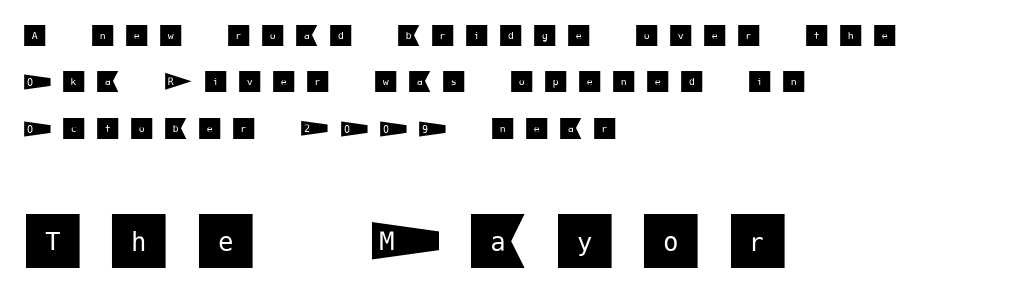
{"serif": "no", "italic": "no", "width": "normal", "stroke_contrast": "medium", "x_height": "large", "underline": "no", "align": "left", "line_spacing": "loose", "line_spacing_ratio": 1.93, "letter_spacing": "wide", "letter_spacing_em": 0.44, "larger_block": "second", "size_ratio": 2.54, "glyph_px": 61}
